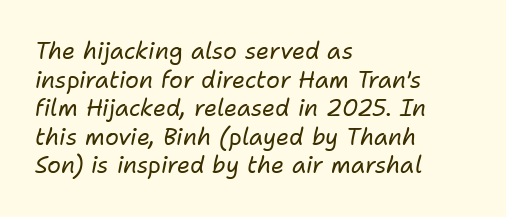
Q: Is the text bold? A: No.
Q: Is the text italic (slanted)? A: Yes, it leans right by about 11 degrees.
Q: Is the text underlined? A: No.
Q: How is the paragraph aligned? A: Left-aligned.
Q: Is the spacing between letters normal or unusually wide? A: Normal.
